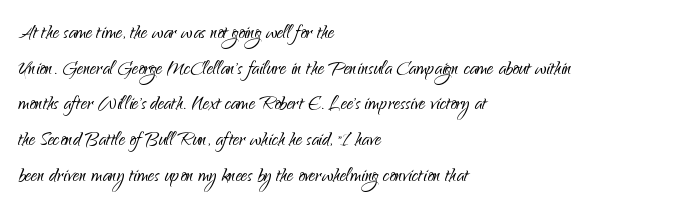
Q: Is the text bold? A: No.
Q: Is the text italic (slanted)? A: Yes.
Q: Is the text underlined? A: No.
Q: How is the paragraph aligned? A: Left-aligned.
Q: Is the spacing between letters normal or unusually wide? A: Normal.
Q: Is the spacing between lines tight, normal or loose? A: Normal.
